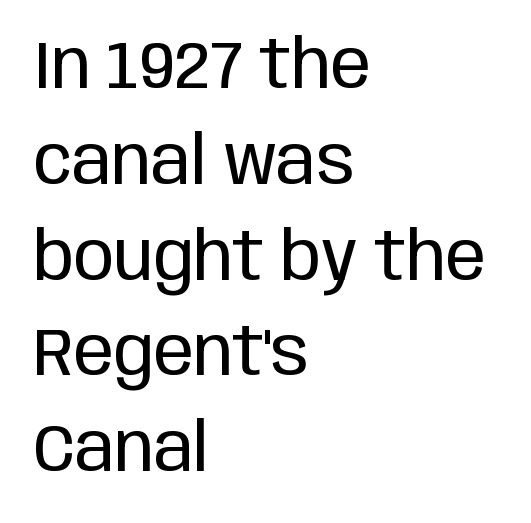
The image shows 67 px regular-weight, condensed sans-serif type, upright; set left-aligned, normal line spacing (1.43x), normal letter spacing, not underlined; low stroke contrast and a large x-height.
